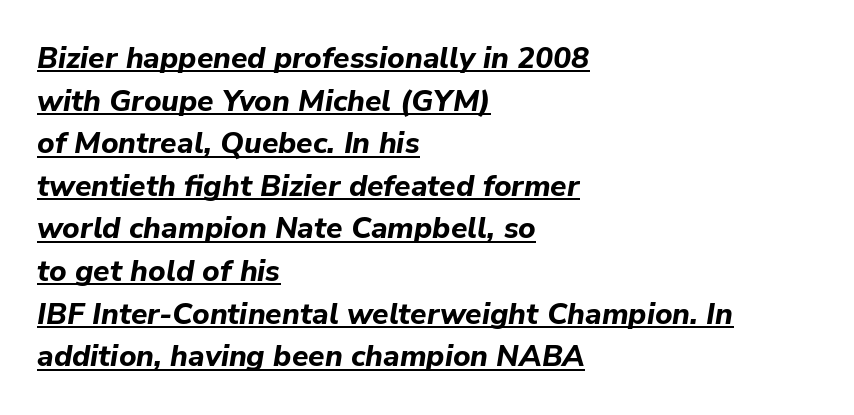
The image shows 30 px bold type, italic (leaning right); set left-aligned, normal line spacing (1.42x), normal letter spacing, underlined; low stroke contrast and a medium x-height.
